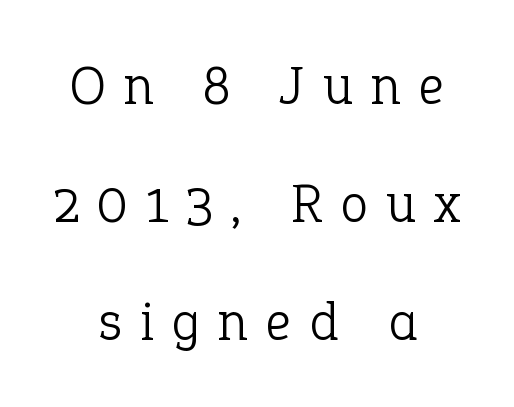
{"serif": "yes", "italic": "no", "bold": "no", "weight": "light", "width": "normal", "stroke_contrast": "low", "x_height": "medium", "monospaced": "no", "underline": "no", "align": "center", "line_spacing": "loose", "line_spacing_ratio": 2.15, "letter_spacing": "wide", "letter_spacing_em": 0.34, "glyph_px": 55}
